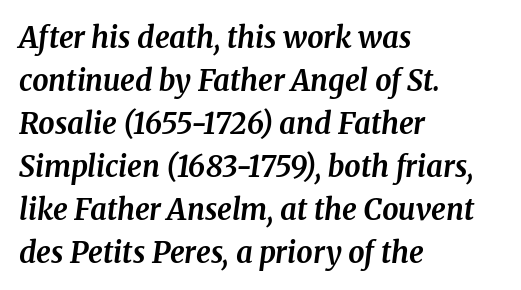
The image shows 29 px bold serif type, italic (leaning right); set left-aligned, normal line spacing (1.48x), normal letter spacing, not underlined; medium stroke contrast and a medium x-height.
